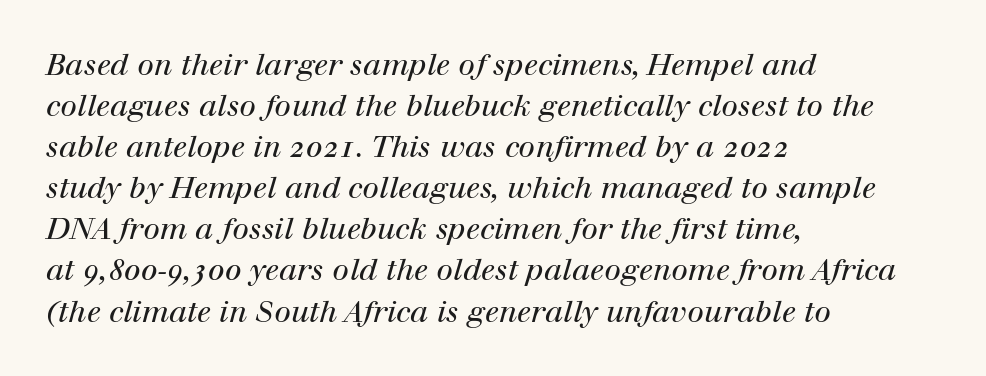
Old-style or modern, the face here clearly has serifs. If you drew a ruler down the left edge, every line would touch it. Letters rest on an invisible, unmarked baseline. The gaps between neighbouring characters are ordinary and unremarkable.
